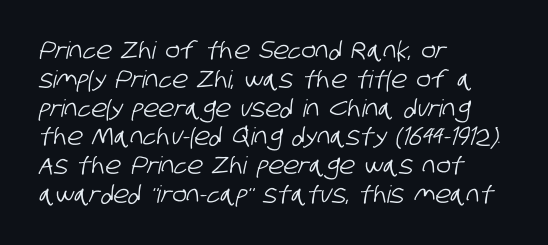
The image shows 24 px text type; set left-aligned, line spacing 1.2x, normal letter spacing, not underlined.
